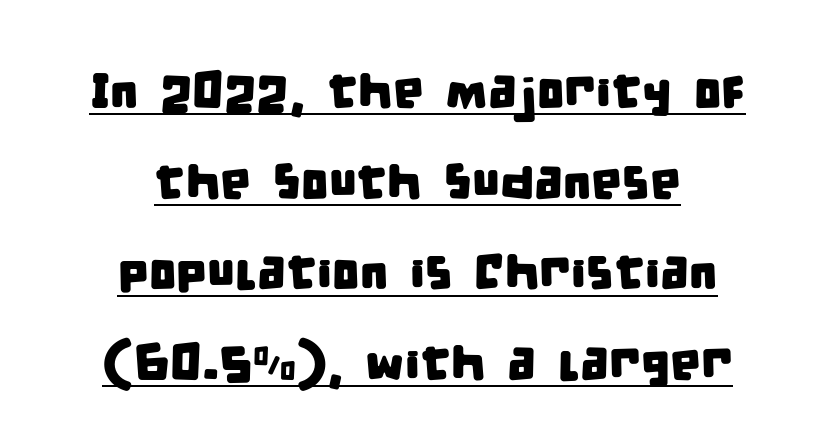
Q: Is the typeface a serif or a sans-serif typeface? A: Sans-serif.
Q: Is the text underlined? A: Yes.
Q: How is the paragraph aligned? A: Centered.
Q: Is the spacing between letters normal or unusually wide? A: Normal.
Q: Width (condensed, normal, or wide)? A: Condensed.
Q: Stroke contrast? A: Low.
Q: x-height? A: Large.
Q: Monospaced? A: No.
